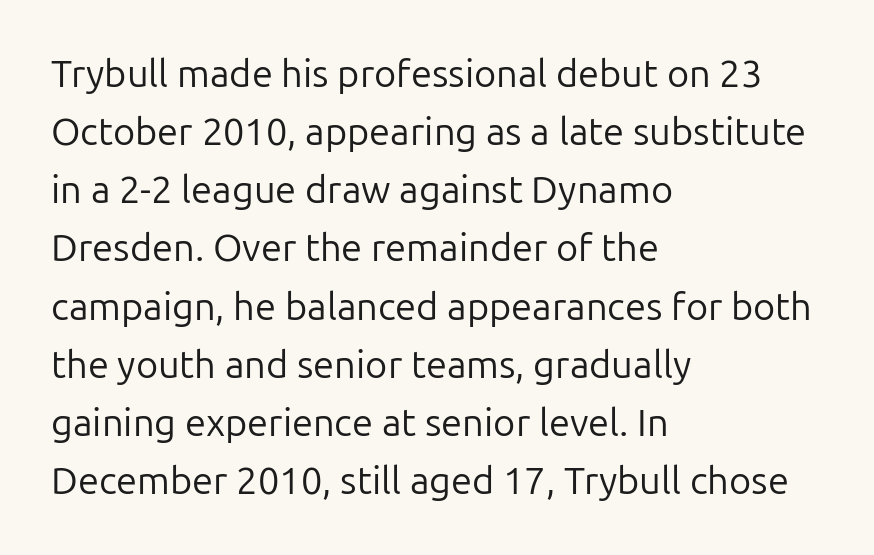
The lines in this sample share a left origin and differ only in where they stop. The face used here is a sans, in the tradition of grotesques and geometrics. This sample has the flowing, uneven cadence of proportional lettering. The strokes carry an ordinary text weight at most. The rows are spaced the way most documents space them.
